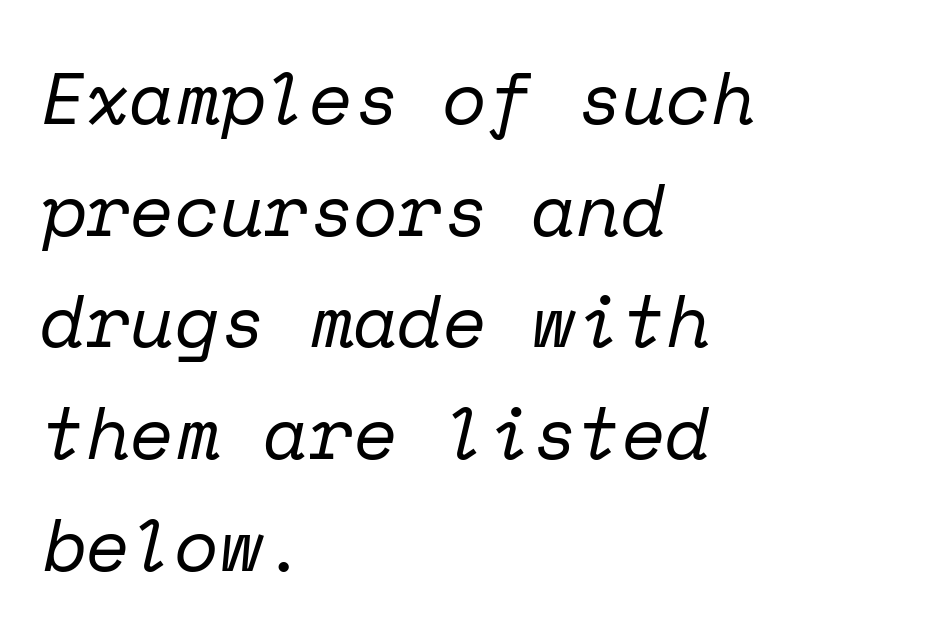
Q: Is the text bold? A: No.
Q: Is the text italic (slanted)? A: Yes, it leans right by about 12 degrees.
Q: Is the typeface a serif or a sans-serif typeface? A: Serif.
Q: Is the text underlined? A: No.
Q: How is the paragraph aligned? A: Left-aligned.
Q: Is the spacing between letters normal or unusually wide? A: Normal.
Q: Is the spacing between lines tight, normal or loose? A: Normal.
Q: Width (condensed, normal, or wide)? A: Normal.
Q: Stroke contrast? A: Low.
Q: x-height? A: Medium.
Q: Monospaced? A: Yes.
